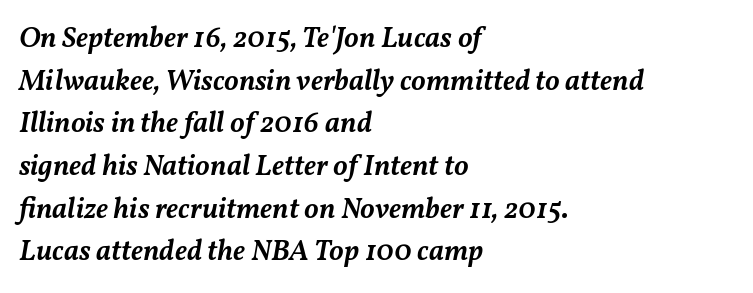
Q: Is the text bold? A: Semi-bold.
Q: Is the text italic (slanted)? A: Yes, it leans right by about 11 degrees.
Q: Is the text underlined? A: No.
Q: How is the paragraph aligned? A: Left-aligned.
Q: Is the spacing between letters normal or unusually wide? A: Normal.
Q: Is the spacing between lines tight, normal or loose? A: Normal.
Q: Width (condensed, normal, or wide)? A: Normal.
Q: Stroke contrast? A: Medium.
Q: x-height? A: Medium.
Q: Monospaced? A: No.
